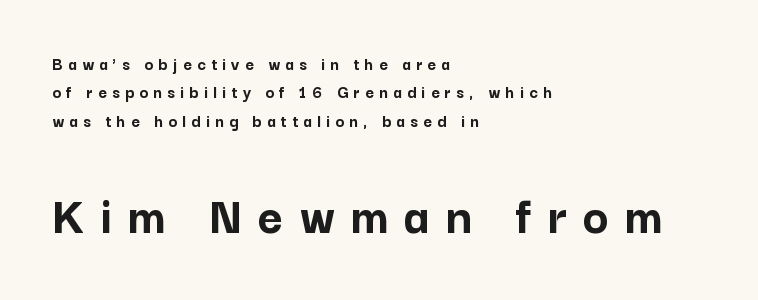
The image shows 54 px semibold sans-serif type, upright; set left-aligned, normal line spacing (1.58x), unusually wide letter spacing (+0.3 em), not underlined; the second (bottom) block is 3.0x larger; low stroke contrast and a medium x-height.
